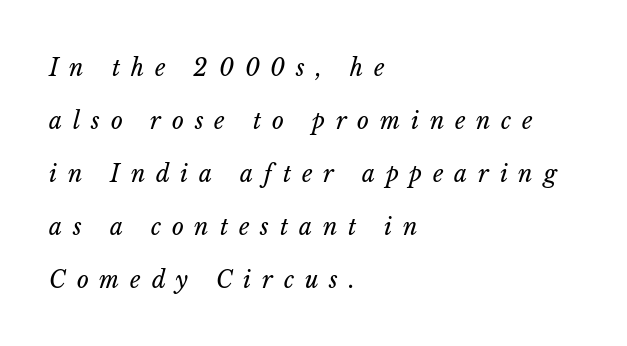
The image shows 23 px text type, italic (leaning right); set left-aligned, loose line spacing (2.3x), unusually wide letter spacing (+0.47 em), not underlined.
